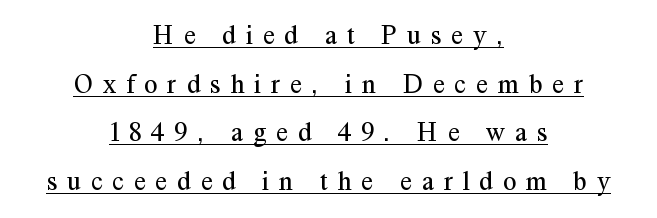
{"italic": "no", "bold": "no", "underline": "yes", "align": "center", "line_spacing_ratio": 1.8, "letter_spacing": "wide", "letter_spacing_em": 0.37, "glyph_px": 27}
